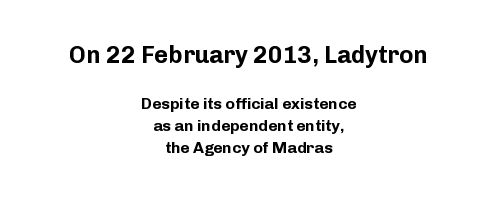
Unlike italic type, these characters show no tilt at all. Does the weight exceed regular? Yes, all the way to bold. The passage shown is not underscored anywhere. Caption: multi-line text, centered on the measure.
